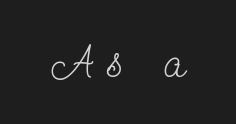
Q: Is the text bold? A: No.
Q: Is the text italic (slanted)? A: Yes.
Q: Is the typeface a serif or a sans-serif typeface? A: Serif.
Q: Is the text underlined? A: No.
Q: Is the spacing between letters normal or unusually wide? A: Unusually wide.
Q: Width (condensed, normal, or wide)? A: Condensed.
Q: Stroke contrast? A: Low.
Q: x-height? A: Small.
Q: Monospaced? A: No.
